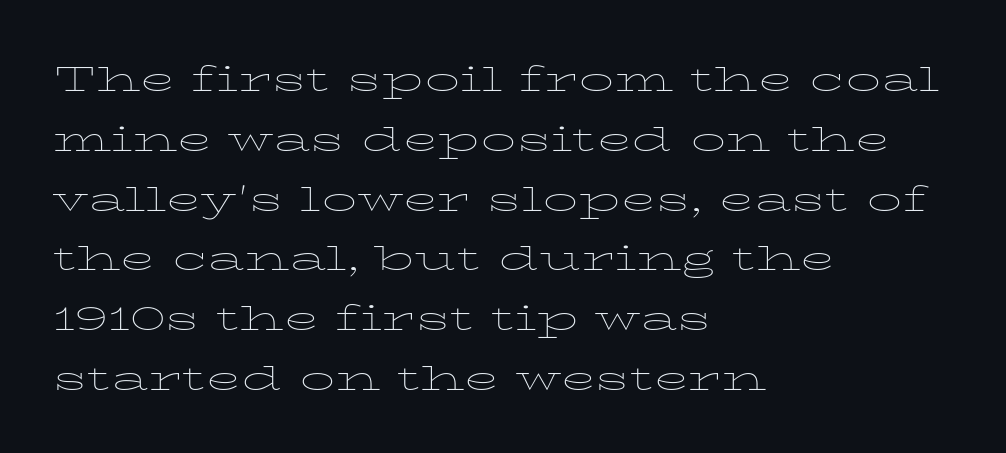
{"italic": "no", "bold": "no", "weight": "thin", "width": "wide", "stroke_contrast": "low", "x_height": "medium", "monospaced": "no", "underline": "no", "align": "left", "line_spacing": "normal", "line_spacing_ratio": 1.3, "letter_spacing": "normal", "letter_spacing_em": 0.0, "glyph_px": 46}
